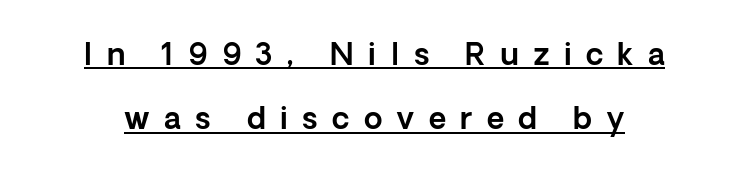
{"serif": "no", "italic": "no", "width": "normal", "x_height": "medium", "monospaced": "no", "underline": "yes", "line_spacing": "loose", "line_spacing_ratio": 2.14, "letter_spacing": "wide", "letter_spacing_em": 0.48, "glyph_px": 30}
